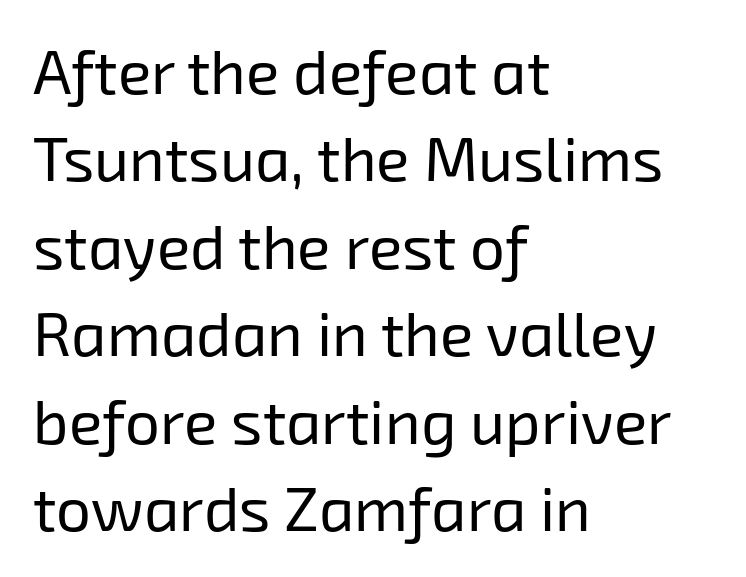
Each word holds together tightly as a unit, with standard inter-letter gaps. The space between consecutive lines is moderate. The strokes carry an ordinary text weight at most. Proportional: the letters do not fall into vertical columns.
